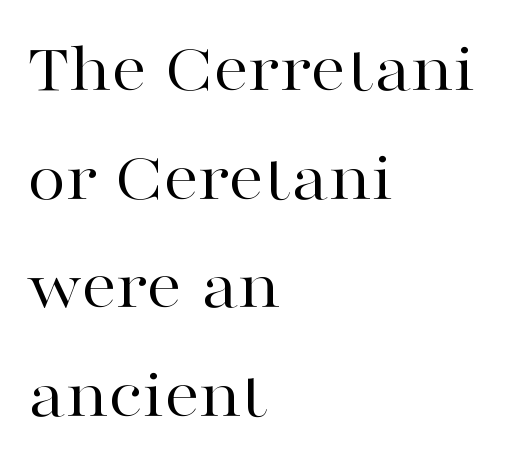
Q: Is the text bold? A: No.
Q: Is the text italic (slanted)? A: No, it is upright.
Q: Is the typeface a serif or a sans-serif typeface? A: Serif.
Q: Is the text underlined? A: No.
Q: How is the paragraph aligned? A: Left-aligned.
Q: Is the spacing between letters normal or unusually wide? A: Normal.
Q: Is the spacing between lines tight, normal or loose? A: Normal.
Q: Width (condensed, normal, or wide)? A: Wide.
Q: Stroke contrast? A: High.
Q: x-height? A: Medium.
Q: Monospaced? A: No.
